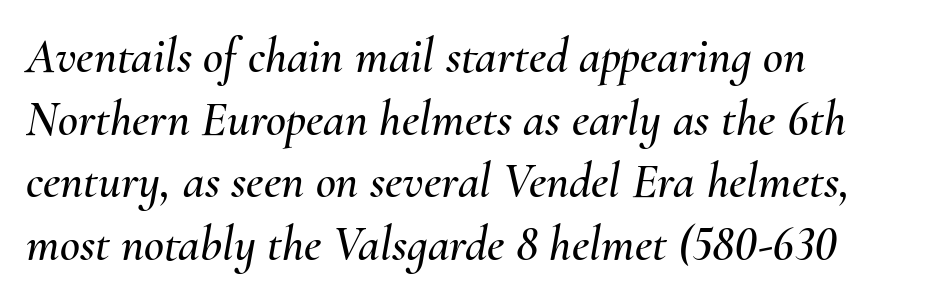
Q: Is the text italic (slanted)? A: Yes, it leans right by about 10 degrees.
Q: Is the text underlined? A: No.
Q: How is the paragraph aligned? A: Left-aligned.
Q: Is the spacing between letters normal or unusually wide? A: Normal.
Q: Is the spacing between lines tight, normal or loose? A: Normal.
Q: Width (condensed, normal, or wide)? A: Normal.
Q: Stroke contrast? A: Medium.
Q: x-height? A: Small.
Q: Monospaced? A: No.
